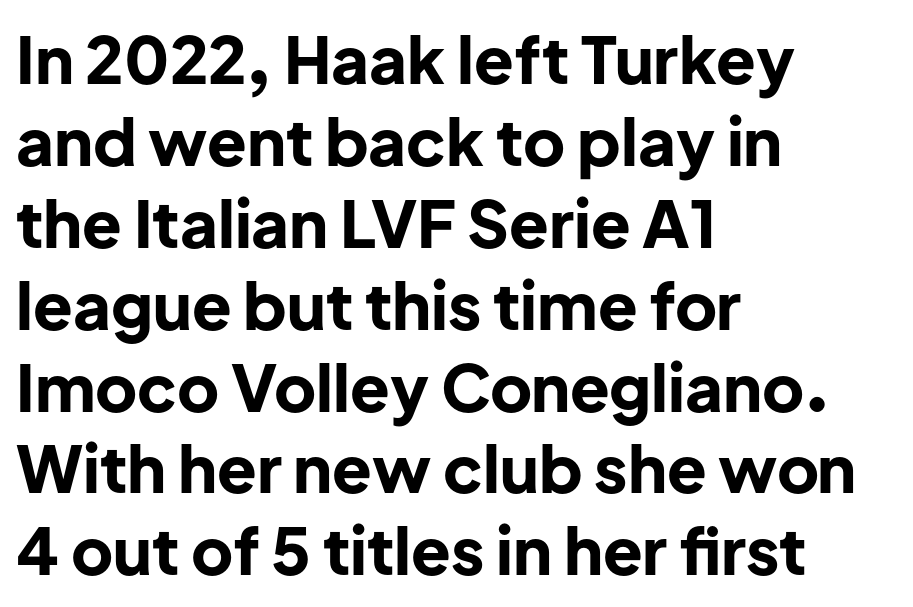
Q: Is the text bold? A: Yes.
Q: Is the text italic (slanted)? A: No, it is upright.
Q: Is the typeface a serif or a sans-serif typeface? A: Sans-serif.
Q: Is the text underlined? A: No.
Q: How is the paragraph aligned? A: Left-aligned.
Q: Is the spacing between letters normal or unusually wide? A: Normal.
Q: Is the spacing between lines tight, normal or loose? A: Normal.
Q: Width (condensed, normal, or wide)? A: Normal.
Q: Stroke contrast? A: Low.
Q: x-height? A: Medium.
Q: Monospaced? A: No.
